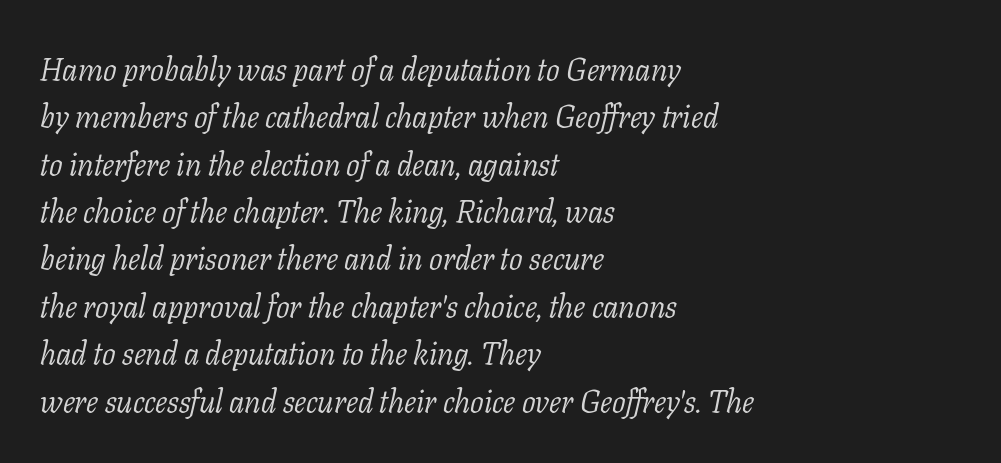
Q: Is the text bold? A: No.
Q: Is the text italic (slanted)? A: Yes, it leans right by about 11 degrees.
Q: Is the typeface a serif or a sans-serif typeface? A: Serif.
Q: Is the text underlined? A: No.
Q: How is the paragraph aligned? A: Left-aligned.
Q: Is the spacing between letters normal or unusually wide? A: Normal.
Q: Is the spacing between lines tight, normal or loose? A: Normal.
Q: Width (condensed, normal, or wide)? A: Normal.
Q: Stroke contrast? A: Low.
Q: x-height? A: Medium.
Q: Monospaced? A: No.
